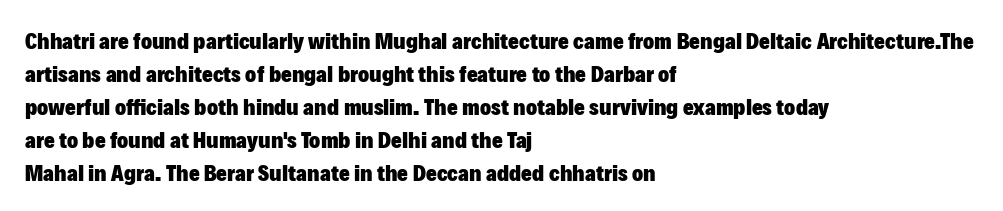
The image shows 23 px bold type, upright; set left-aligned, normal line spacing (1.43x), normal letter spacing, not underlined.
